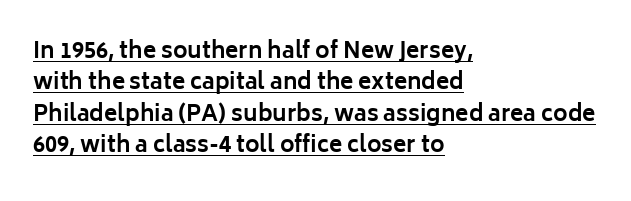
The image shows 22 px bold type, upright; set left-aligned, normal line spacing (1.43x), normal letter spacing, underlined.
